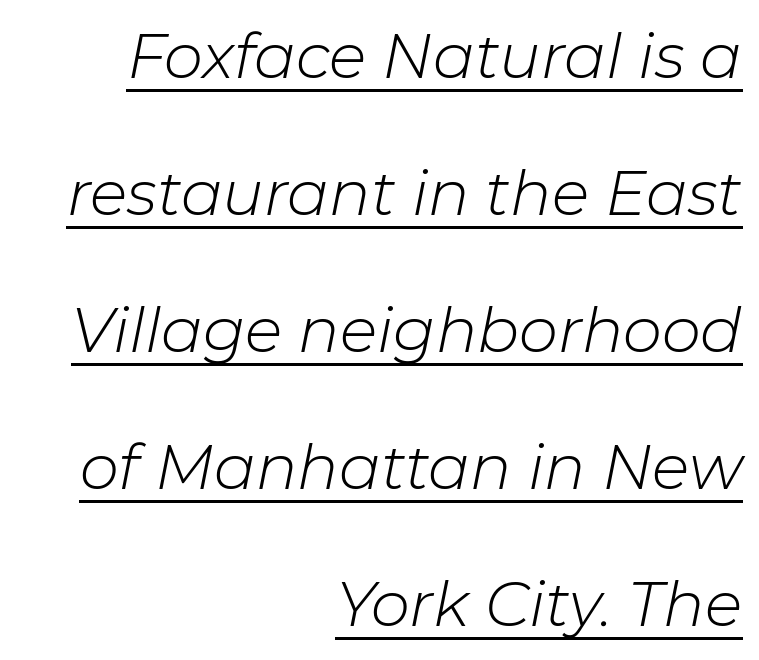
{"italic": "yes", "lean": "right", "slant_degrees": 11, "bold": "no", "weight": "light", "width": "normal", "stroke_contrast": "low", "x_height": "medium", "monospaced": "no", "underline": "yes", "align": "right", "line_spacing": "loose", "line_spacing_ratio": 2.21, "letter_spacing": "normal", "letter_spacing_em": 0.0, "glyph_px": 62}
